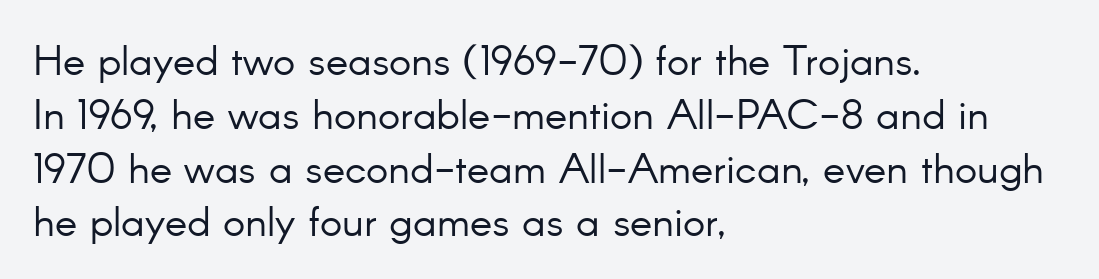
The image shows 42 px light sans-serif type, upright; set left-aligned, normal line spacing (1.28x), normal letter spacing, not underlined; low stroke contrast and a small x-height.
